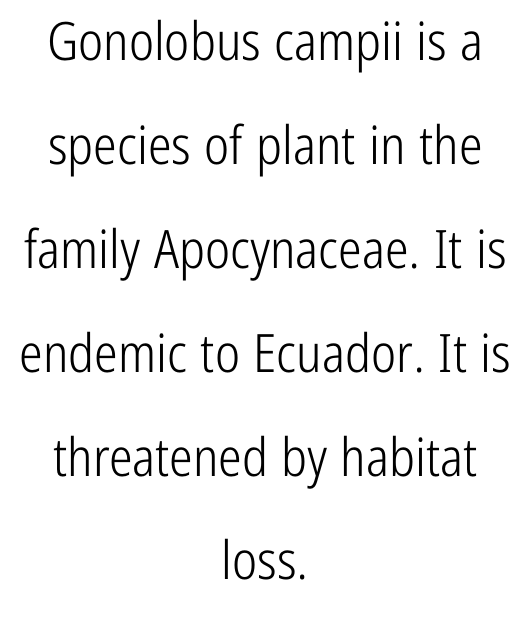
A typesetter would call this proportional, since set widths differ per character. The font's upright variant was chosen for this text. The text block is weighted toward neither margin, spreading evenly from the middle. The typeface has the unassuming heft of standard copy or less.
